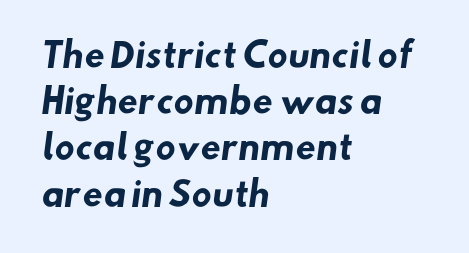
Q: Is the text bold? A: Yes.
Q: Is the typeface a serif or a sans-serif typeface? A: Sans-serif.
Q: Is the text underlined? A: No.
Q: How is the paragraph aligned? A: Left-aligned.
Q: Is the spacing between letters normal or unusually wide? A: Normal.
Q: Is the spacing between lines tight, normal or loose? A: Normal.
Q: Width (condensed, normal, or wide)? A: Normal.
Q: Stroke contrast? A: Low.
Q: x-height? A: Small.
Q: Monospaced? A: No.
